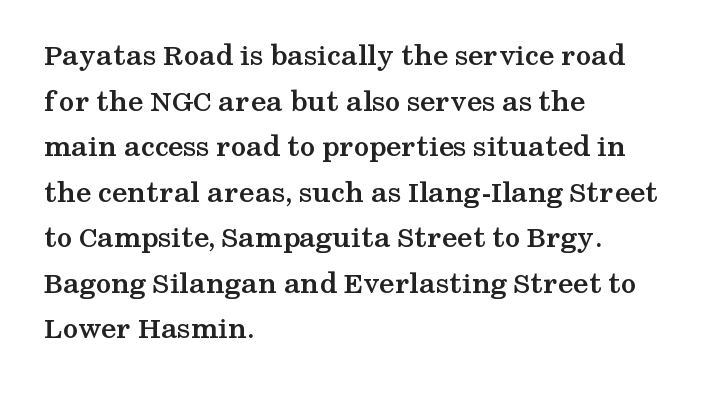
Emphasis by weight is at full strength: bold. The passage shown is typed in a proportional face where columns would drift. Does the lettering tilt? It doesn't — this is upright. The font family rendered here belongs to the serif group. These lines sit exactly where default settings would place them.
